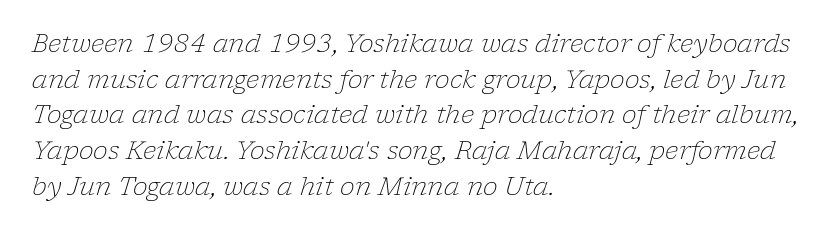
Honestly, the row spacing looks completely unremarkable. No letter is thick-stroked: the sample isn't bold. Letters rest on an invisible, unmarked baseline. It's the slanting kind of type. Horizontal alignment here is leftward, the default for most running prose.
